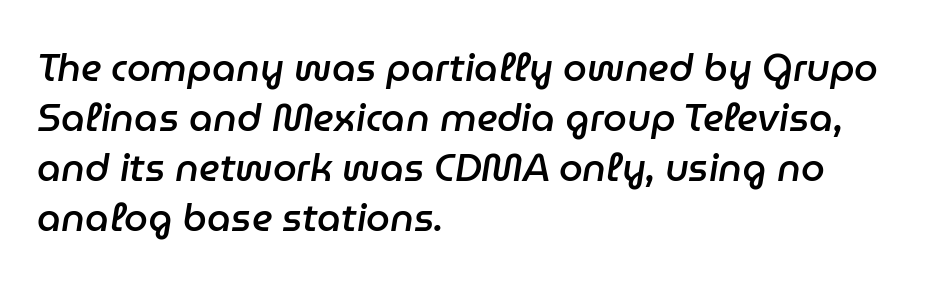
{"italic": "yes", "lean": "right", "slant_degrees": 9, "bold": "semi", "weight": "semibold", "width": "normal", "stroke_contrast": "low", "x_height": "medium", "monospaced": "no", "underline": "no", "align": "left", "line_spacing": "normal", "line_spacing_ratio": 1.32, "letter_spacing": "normal", "letter_spacing_em": 0.0, "glyph_px": 38}
